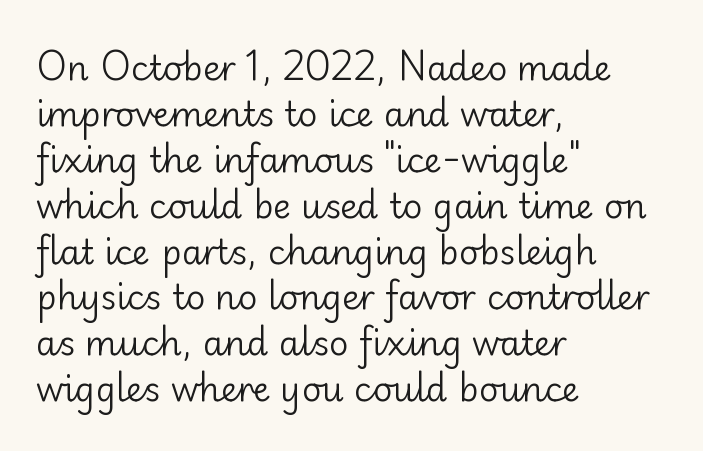
The image shows 34 px regular-weight sans-serif type, upright; set left-aligned, normal line spacing (1.35x), normal letter spacing, not underlined; low stroke contrast and a small x-height.
